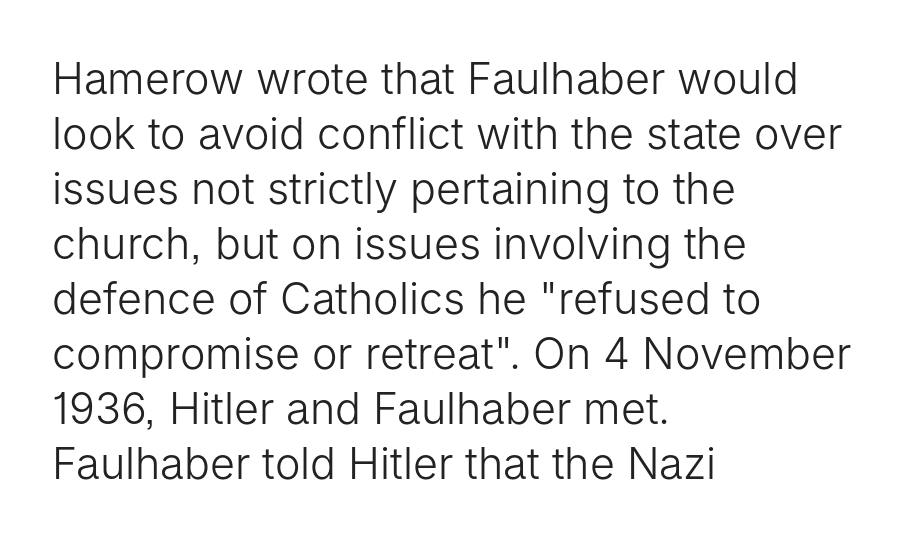
Q: Is the text bold? A: No.
Q: Is the text italic (slanted)? A: No, it is upright.
Q: Is the typeface a serif or a sans-serif typeface? A: Sans-serif.
Q: Is the text underlined? A: No.
Q: How is the paragraph aligned? A: Left-aligned.
Q: Is the spacing between letters normal or unusually wide? A: Normal.
Q: Is the spacing between lines tight, normal or loose? A: Normal.
Q: Width (condensed, normal, or wide)? A: Normal.
Q: Stroke contrast? A: Low.
Q: x-height? A: Medium.
Q: Monospaced? A: No.
